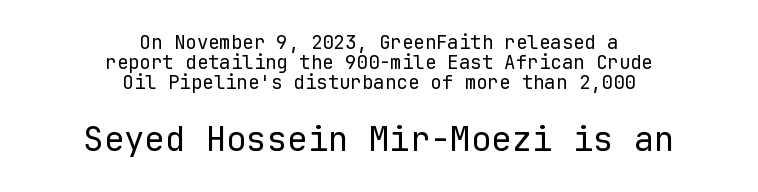
The image shows 34 px regular-weight sans-serif type, upright, monospaced; set centered, tight line spacing (1.05x), normal letter spacing, not underlined; the second (bottom) block is 1.79x larger; low stroke contrast and a medium x-height.
